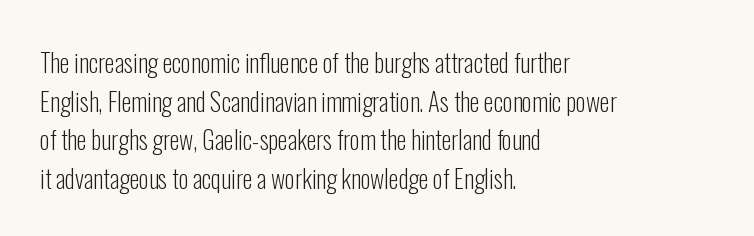
{"italic": "no", "bold": "no", "underline": "no", "align": "left", "line_spacing": "normal", "line_spacing_ratio": 1.55, "letter_spacing": "normal", "letter_spacing_em": 0.0, "glyph_px": 25}
